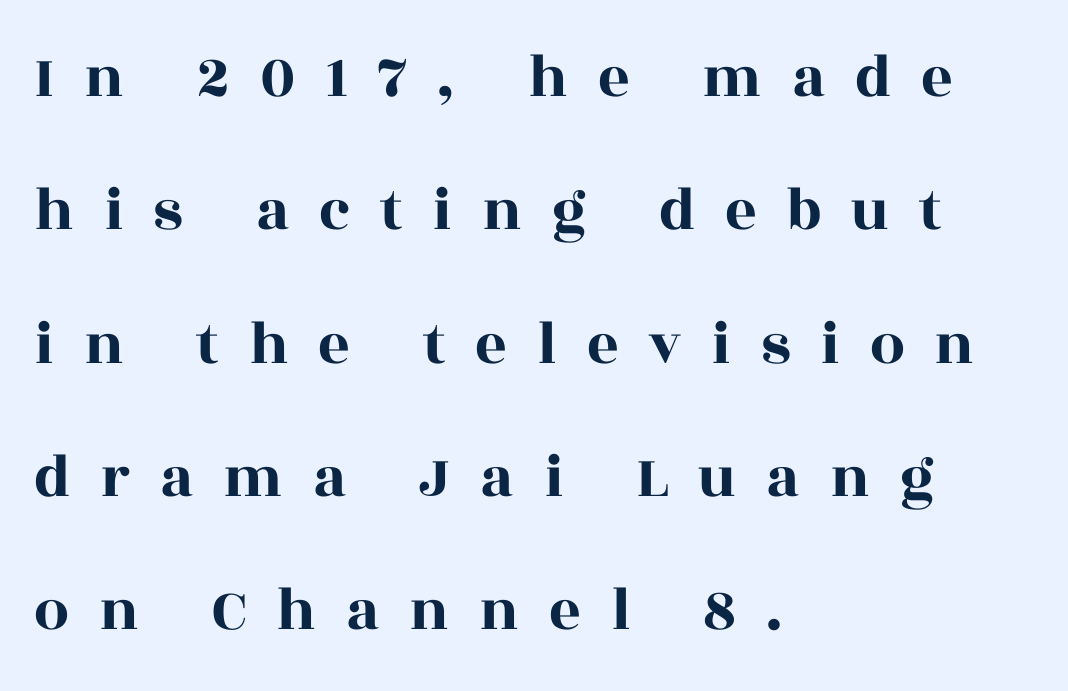
These lines are rendered in a variable-pitch font. Italic? Not at all — the glyphs are vertical. Characters follow at a spacing far wider than the type designer built in. The lines in this sample share a left origin and differ only in where they stop. A serif font was chosen for this passage. Check under the words: just untouched page.
